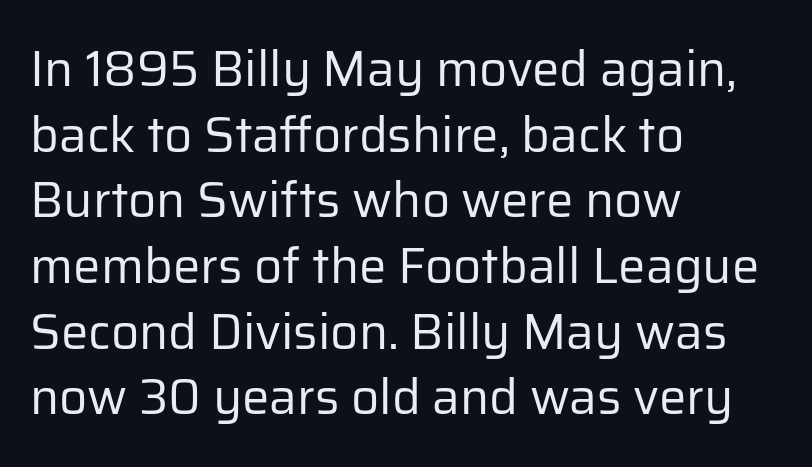
The image shows 49 px regular-weight sans-serif type, upright; set left-aligned, normal line spacing (1.34x), normal letter spacing, not underlined; low stroke contrast and a medium x-height.
